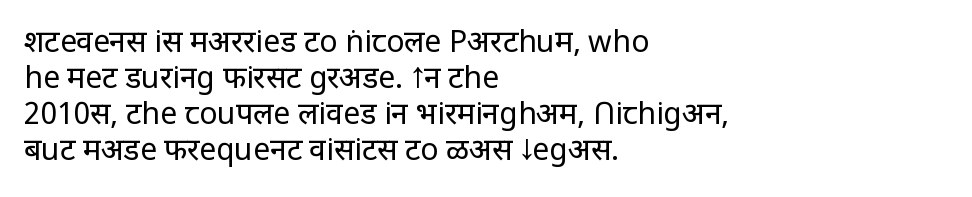
{"serif": "no", "italic": "no", "bold": "no", "weight": "regular", "width": "normal", "stroke_contrast": "low", "x_height": "large", "monospaced": "no", "underline": "no", "align": "left", "line_spacing_ratio": 1.2, "letter_spacing": "normal", "letter_spacing_em": 0.0, "glyph_px": 30}
